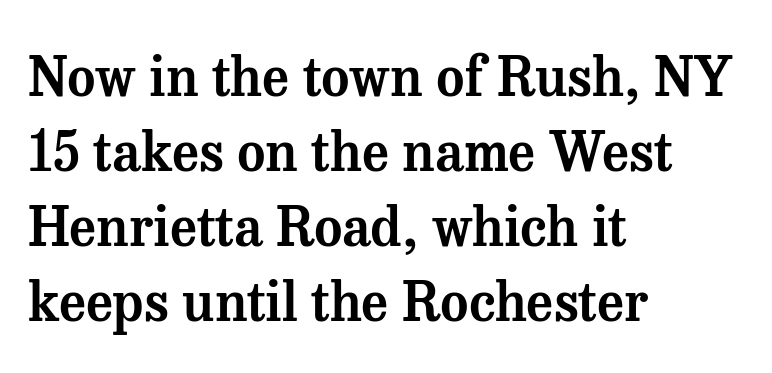
The typography opts for an upright posture over an oblique one. Reading down the block, your eye returns to a fixed left position each line. Only glyphs here, with clear space below each row. If you measured baseline to baseline, you'd find a middling distance. Spacing verdict: proportional, widths tailored to each character. Tracking here is standard; glyphs follow each other at the usual distance.
